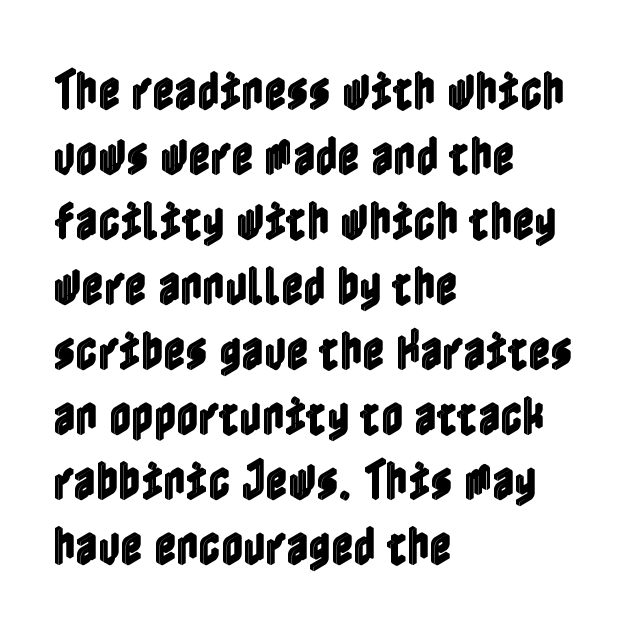
The image shows 43 px condensed type, upright; set left-aligned, normal line spacing (1.51x), normal letter spacing, not underlined; a medium x-height.
